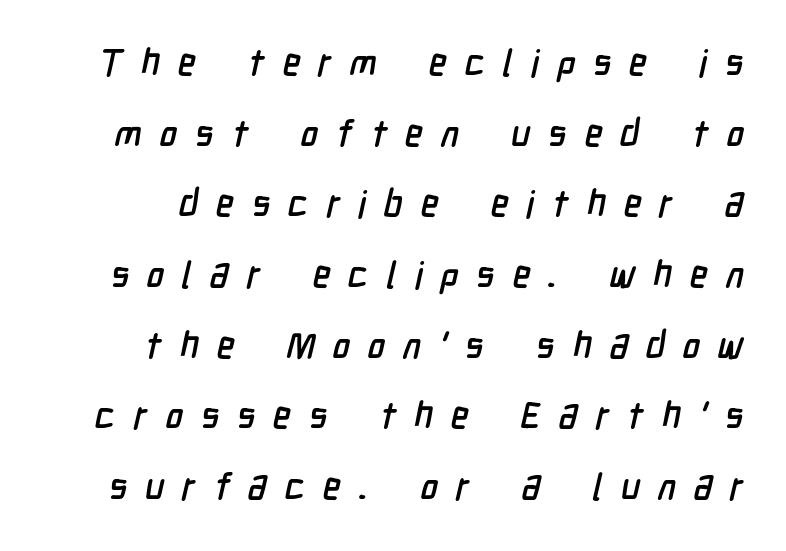
The image shows 37 px condensed sans-serif type; set loose line spacing (1.91x), unusually wide letter spacing (+0.48 em), not underlined; low stroke contrast and a medium x-height.
